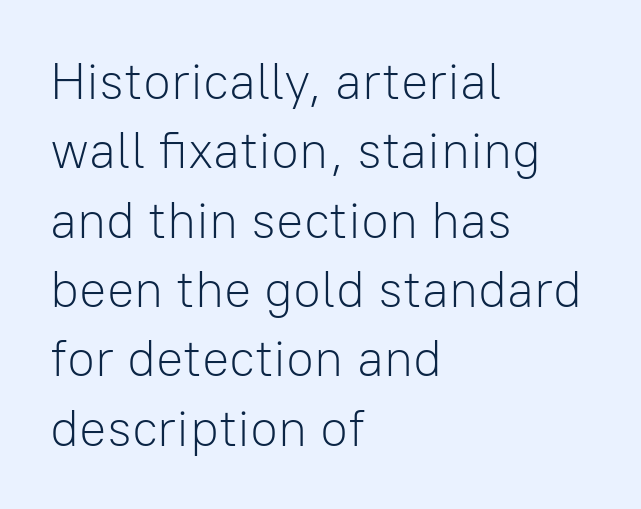
The setting favours the left margin, as ordinary paragraphs usually do. Here the designer chose a conventional face with non-uniform glyph widths. Anything drawn beneath the words? Only blank space. The typeface has the unassuming heft of standard copy or less.
